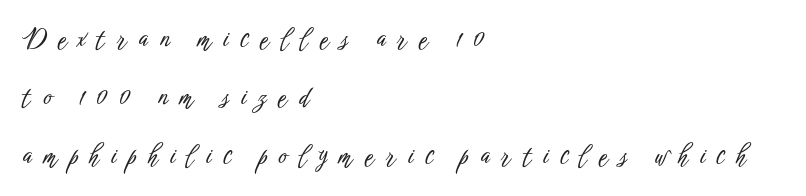
The image shows 25 px text type; set left-aligned, loose line spacing (2.34x), unusually wide letter spacing (+0.48 em), not underlined.
